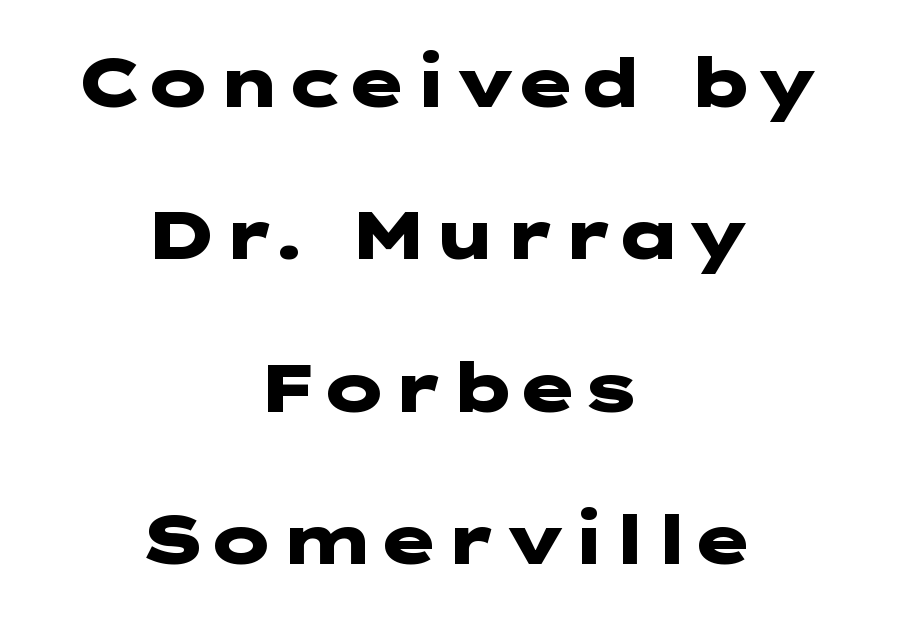
Q: Is the text bold? A: Yes.
Q: Is the text italic (slanted)? A: No, it is upright.
Q: Is the typeface a serif or a sans-serif typeface? A: Sans-serif.
Q: Is the text underlined? A: No.
Q: How is the paragraph aligned? A: Centered.
Q: Is the spacing between letters normal or unusually wide? A: Normal.
Q: Is the spacing between lines tight, normal or loose? A: Loose.
Q: Width (condensed, normal, or wide)? A: Wide.
Q: Stroke contrast? A: Low.
Q: x-height? A: Medium.
